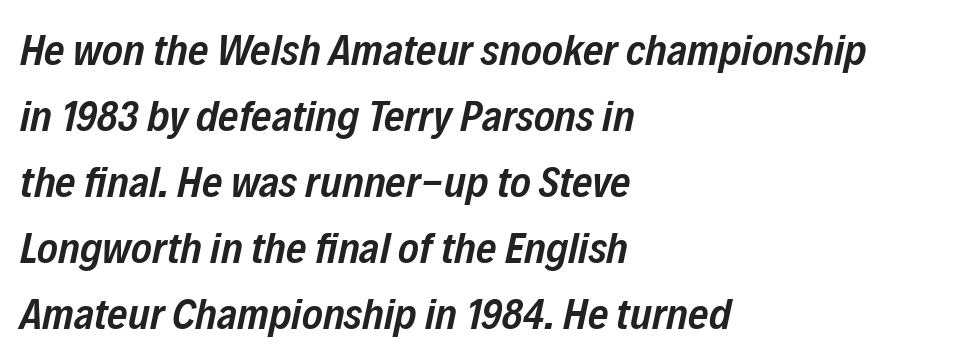
{"italic": "yes", "lean": "right", "slant_degrees": 12, "bold": "semi", "weight": "semibold", "width": "condensed", "stroke_contrast": "low", "x_height": "medium", "monospaced": "no", "underline": "no", "align": "left", "line_spacing": "normal", "line_spacing_ratio": 1.5, "letter_spacing": "normal", "letter_spacing_em": 0.0, "glyph_px": 44}
